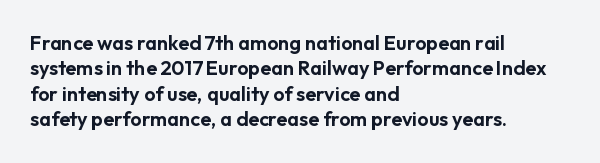
Layout note: lines flush left. The zone under the glyphs is completely vacant. The gaps between neighbouring characters are ordinary and unremarkable. Ascenders rise straight up at ninety degrees. Leading matches the norm, producing a regular column.
